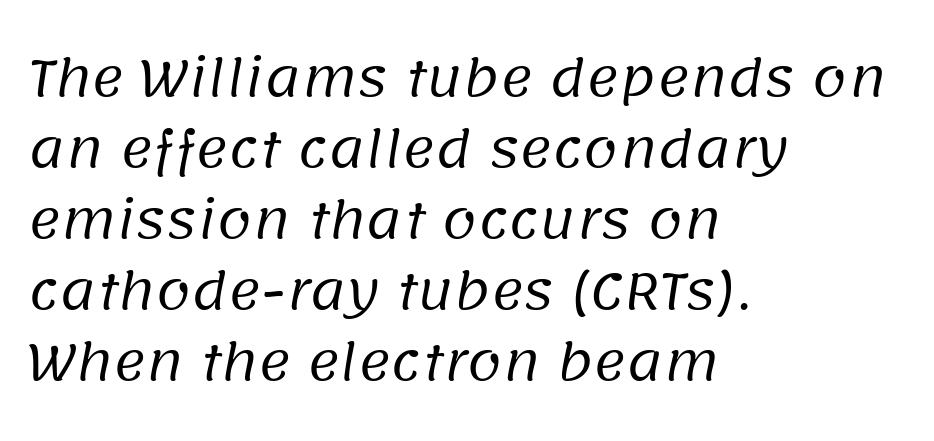
{"serif": "no", "bold": "no", "weight": "regular", "width": "normal", "stroke_contrast": "low", "x_height": "large", "monospaced": "no", "underline": "no", "align": "left", "line_spacing": "normal", "line_spacing_ratio": 1.42, "letter_spacing": "normal", "letter_spacing_em": 0.0, "glyph_px": 50}
